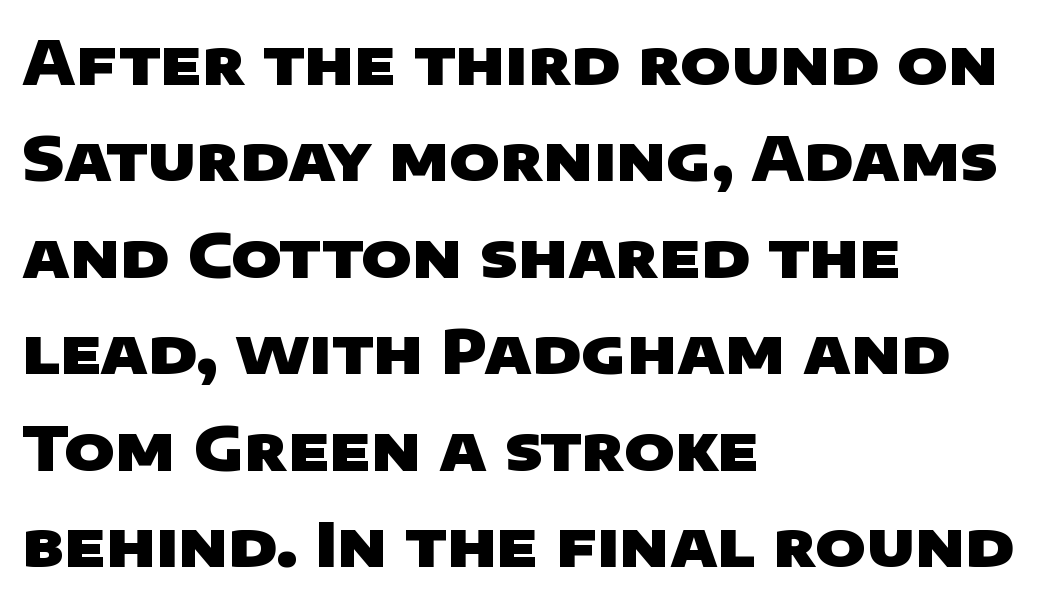
The image shows 61 px heavy, wide sans-serif type; set left-aligned, normal line spacing (1.58x), normal letter spacing, not underlined; low stroke contrast and a large x-height.
